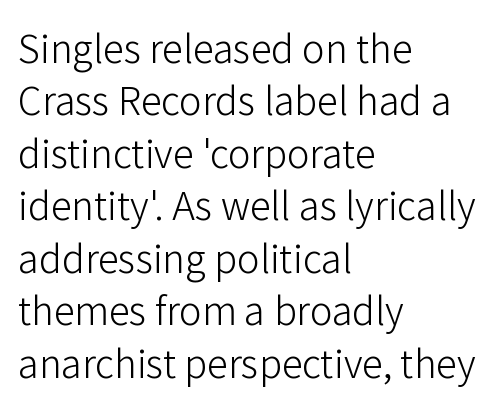
Q: Is the text bold? A: No.
Q: Is the text italic (slanted)? A: No, it is upright.
Q: Is the typeface a serif or a sans-serif typeface? A: Sans-serif.
Q: Is the text underlined? A: No.
Q: How is the paragraph aligned? A: Left-aligned.
Q: Is the spacing between letters normal or unusually wide? A: Normal.
Q: Is the spacing between lines tight, normal or loose? A: Normal.
Q: Width (condensed, normal, or wide)? A: Normal.
Q: Stroke contrast? A: Low.
Q: x-height? A: Medium.
Q: Monospaced? A: No.
